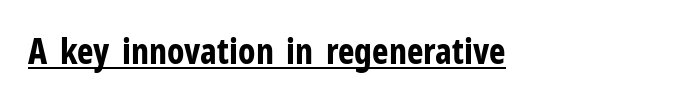
Q: Is the text bold? A: Yes.
Q: Is the text italic (slanted)? A: No, it is upright.
Q: Is the typeface a serif or a sans-serif typeface? A: Sans-serif.
Q: Is the text underlined? A: Yes.
Q: Is the spacing between letters normal or unusually wide? A: Normal.
Q: Width (condensed, normal, or wide)? A: Condensed.
Q: Stroke contrast? A: Low.
Q: x-height? A: Medium.
Q: Monospaced? A: No.
